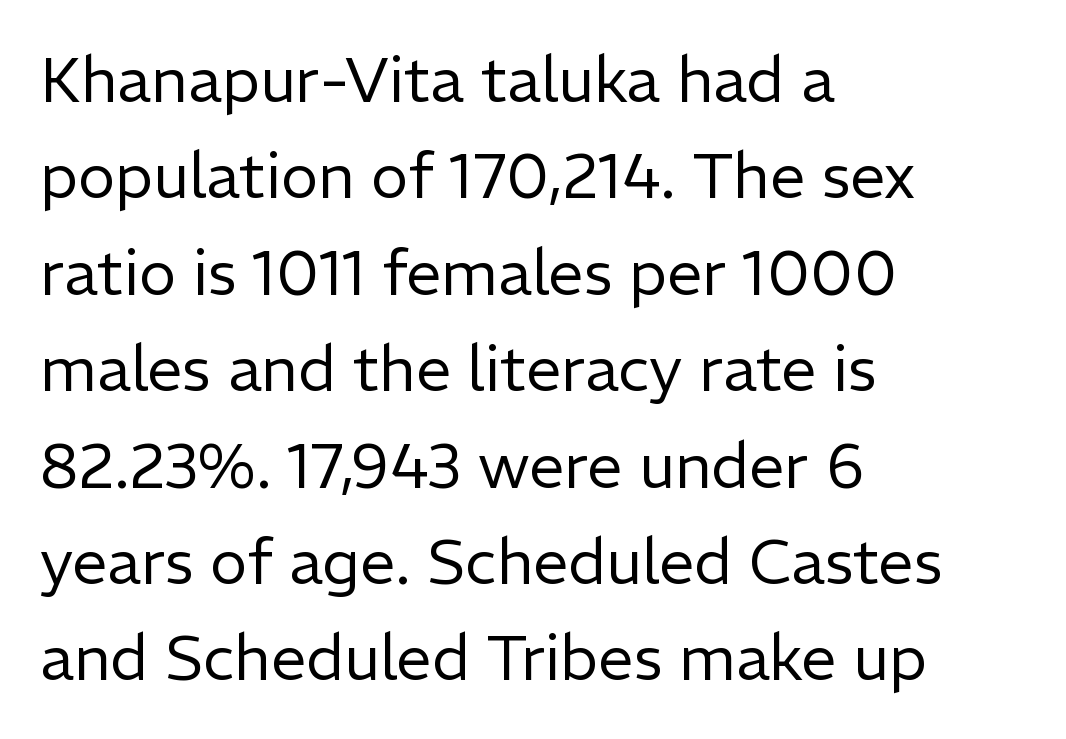
Q: Is the text bold? A: No.
Q: Is the text italic (slanted)? A: No, it is upright.
Q: Is the typeface a serif or a sans-serif typeface? A: Sans-serif.
Q: Is the text underlined? A: No.
Q: How is the paragraph aligned? A: Left-aligned.
Q: Is the spacing between letters normal or unusually wide? A: Normal.
Q: Is the spacing between lines tight, normal or loose? A: Normal.
Q: Width (condensed, normal, or wide)? A: Normal.
Q: Stroke contrast? A: Low.
Q: x-height? A: Medium.
Q: Monospaced? A: No.
